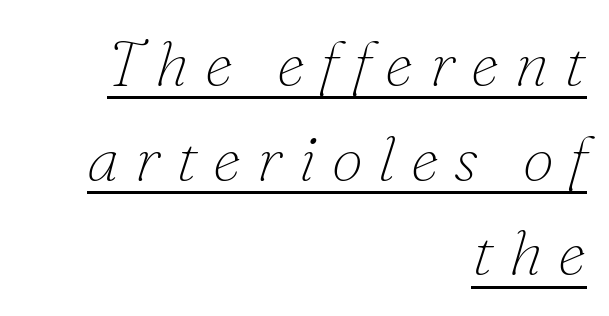
Q: Is the text bold? A: No.
Q: Is the text italic (slanted)? A: Yes, it leans right by about 16 degrees.
Q: Is the typeface a serif or a sans-serif typeface? A: Serif.
Q: Is the text underlined? A: Yes.
Q: How is the paragraph aligned? A: Right-aligned.
Q: Is the spacing between letters normal or unusually wide? A: Unusually wide.
Q: Is the spacing between lines tight, normal or loose? A: Normal.
Q: Width (condensed, normal, or wide)? A: Normal.
Q: Stroke contrast? A: Low.
Q: x-height? A: Small.
Q: Monospaced? A: No.
